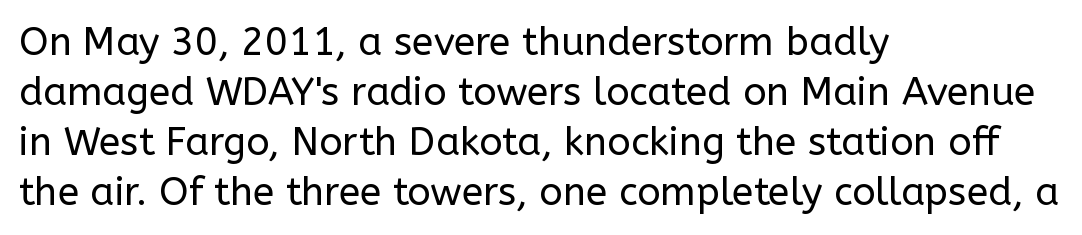
Q: Is the text bold? A: No.
Q: Is the text italic (slanted)? A: No, it is upright.
Q: Is the typeface a serif or a sans-serif typeface? A: Sans-serif.
Q: Is the text underlined? A: No.
Q: How is the paragraph aligned? A: Left-aligned.
Q: Is the spacing between letters normal or unusually wide? A: Normal.
Q: Is the spacing between lines tight, normal or loose? A: Normal.
Q: Width (condensed, normal, or wide)? A: Normal.
Q: Stroke contrast? A: Low.
Q: x-height? A: Medium.
Q: Monospaced? A: No.
